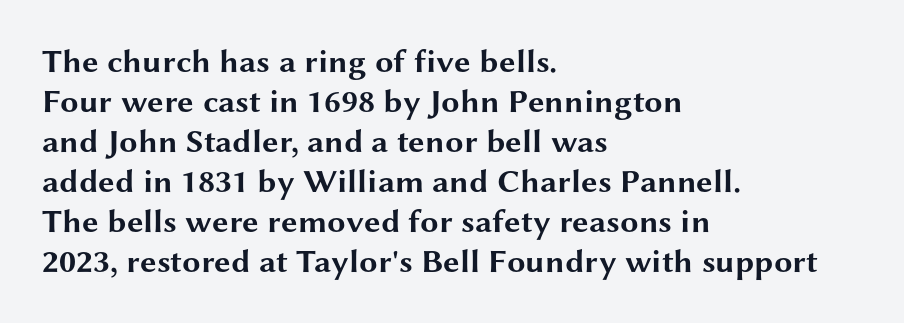
Q: Is the text bold? A: Yes.
Q: Is the text italic (slanted)? A: No, it is upright.
Q: Is the typeface a serif or a sans-serif typeface? A: Sans-serif.
Q: Is the text underlined? A: No.
Q: How is the paragraph aligned? A: Left-aligned.
Q: Is the spacing between letters normal or unusually wide? A: Normal.
Q: Width (condensed, normal, or wide)? A: Wide.
Q: Stroke contrast? A: Medium.
Q: x-height? A: Medium.
Q: Monospaced? A: No.
